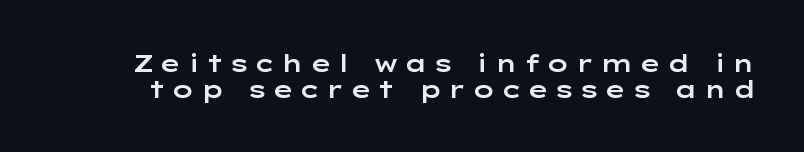
{"italic": "no", "underline": "no", "line_spacing": "tight", "line_spacing_ratio": 1.07, "letter_spacing": "wide", "letter_spacing_em": 0.21, "glyph_px": 24}
